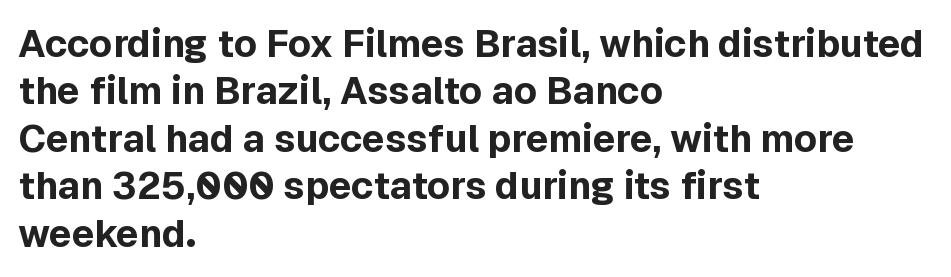
The image shows 38 px bold sans-serif type, upright; set left-aligned, normal line spacing (1.25x), normal letter spacing, not underlined; a medium x-height.
